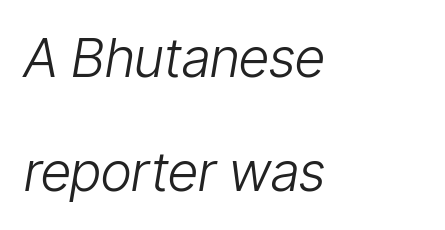
Q: Is the text bold? A: No.
Q: Is the text italic (slanted)? A: Yes, it leans right by about 9 degrees.
Q: Is the text underlined? A: No.
Q: How is the paragraph aligned? A: Left-aligned.
Q: Is the spacing between letters normal or unusually wide? A: Normal.
Q: Is the spacing between lines tight, normal or loose? A: Loose.
Q: Width (condensed, normal, or wide)? A: Condensed.
Q: Stroke contrast? A: Low.
Q: x-height? A: Medium.
Q: Monospaced? A: No.
